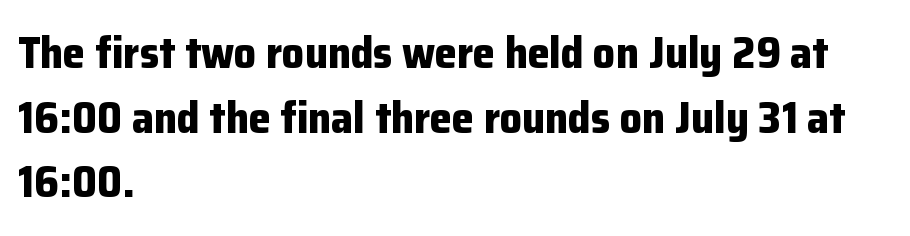
The image shows 44 px bold sans-serif type, upright; set left-aligned, normal line spacing (1.47x), normal letter spacing, not underlined; low stroke contrast and a medium x-height.
